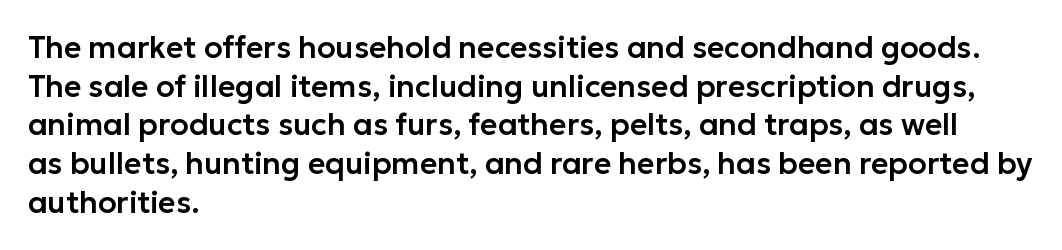
If you measured baseline to baseline, you'd find a middling distance. If you drew a ruler down the left edge, every line would touch it. The strip under each line holds only bare page. Font category for this specimen: sans-serif.
